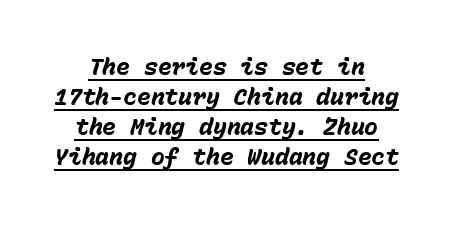
The image shows 23 px bold type, italic (leaning right); set centered, normal line spacing (1.31x), normal letter spacing, underlined.
